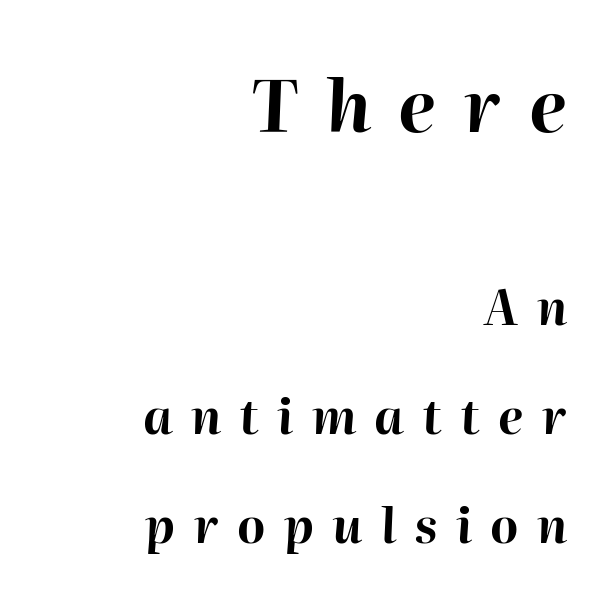
{"italic": "yes", "lean": "right", "slant_degrees": 2, "bold": "yes", "weight": "bold", "width": "normal", "stroke_contrast": "high", "x_height": "medium", "monospaced": "no", "underline": "no", "align": "right", "line_spacing": "loose", "line_spacing_ratio": 2.27, "letter_spacing": "wide", "letter_spacing_em": 0.38, "larger_block": "first", "size_ratio": 1.5, "glyph_px": 72}
